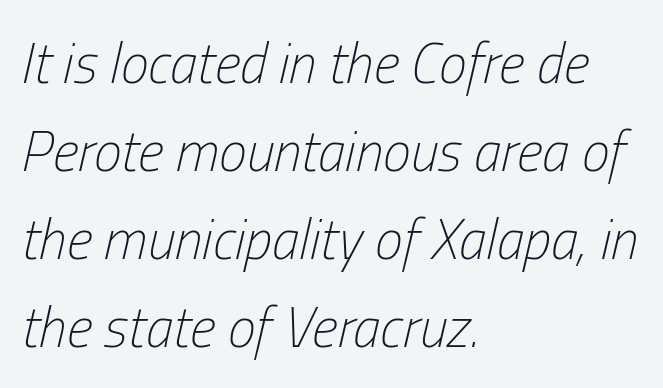
The glyphs look as if they've been sheared to an angle. Looks like regular typesetting: each glyph gets only the width it needs. The block of text has a typical density, with ordinary space between rows. Does extra space separate the letters? No, they use regular spacing.
